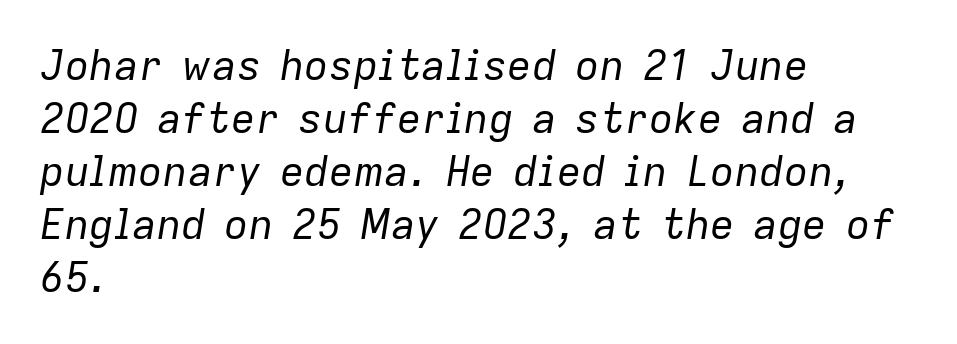
The characters are drawn with everyday or finer stroke widths. Each letter keeps its own natural width here, so spacing adapts to shape. Summary of vertical rhythm: regular, with standard interline spacing. Caption: multi-line text, flush left, ragged right. Observe the lean: these are italic letterforms.
